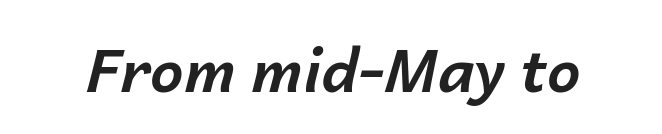
The image shows 60 px bold type, italic (leaning right); set normal letter spacing, not underlined; low stroke contrast and a medium x-height.
